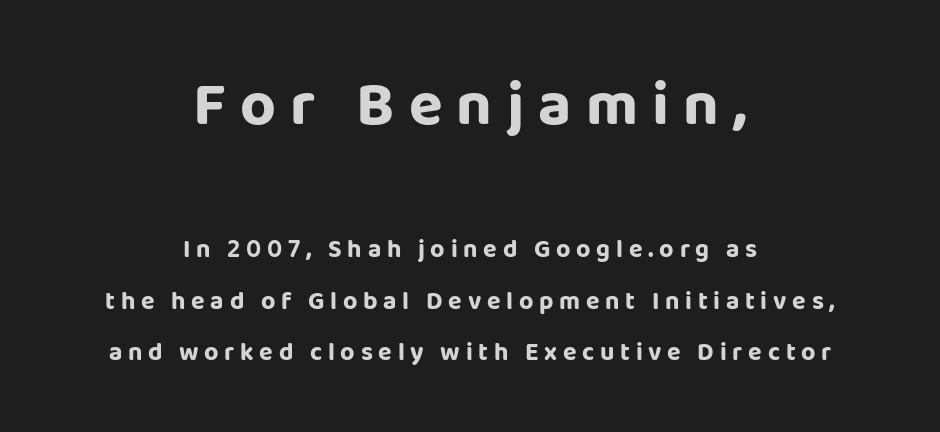
{"serif": "no", "italic": "no", "bold": "yes", "weight": "bold", "width": "normal", "stroke_contrast": "low", "x_height": "large", "monospaced": "no", "underline": "no", "align": "center", "line_spacing": "loose", "line_spacing_ratio": 2.06, "letter_spacing": "wide", "letter_spacing_em": 0.23, "larger_block": "first", "size_ratio": 2.48, "glyph_px": 62}
